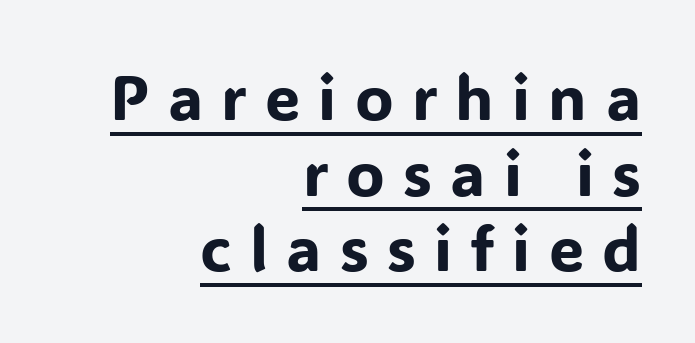
{"serif": "no", "italic": "no", "width": "normal", "stroke_contrast": "low", "x_height": "medium", "monospaced": "no", "underline": "yes", "align": "right", "line_spacing_ratio": 1.2, "letter_spacing": "wide", "letter_spacing_em": 0.29, "glyph_px": 63}
